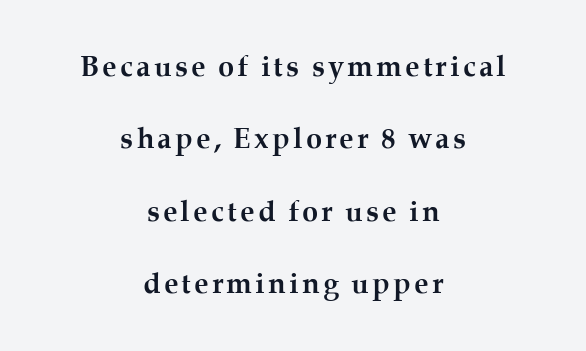
The image shows 29 px semibold serif type, upright; set centered, loose line spacing (2.5x), not underlined; medium stroke contrast and a medium x-height.
